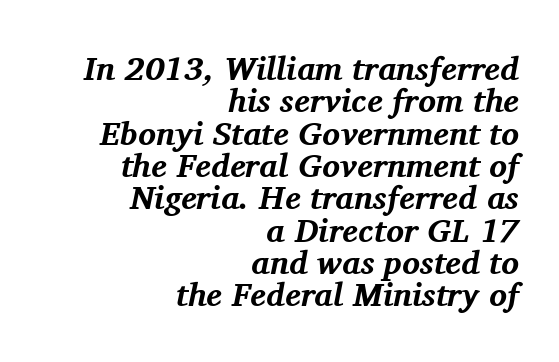
This rendering uses right alignment, leaving the left contour irregular. The typography opts for an oblique posture over an upright one. The face used here is rendered with its standard letterfit. Only glyphs here, with clear space below each row.
